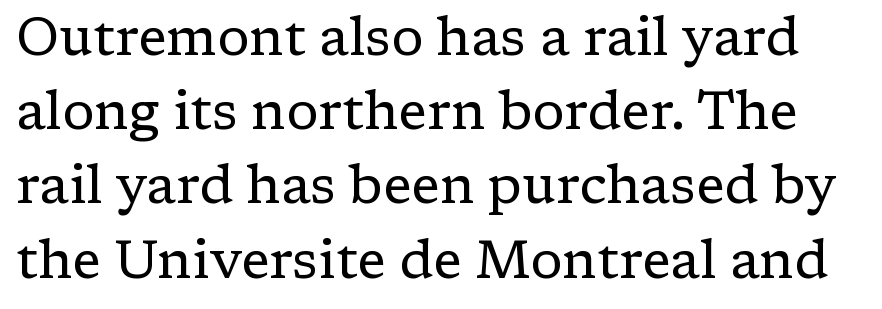
Just letters on the line, the space beneath them empty. You can tell from the footed stems that serif type was used. If you drew a line through each stem, it would be perfectly vertical. The characters are drawn with everyday or finer stroke widths. Students, note that the glyphs here touch the page at normal intervals. The passage shown is typed in a proportional face where columns would drift.
